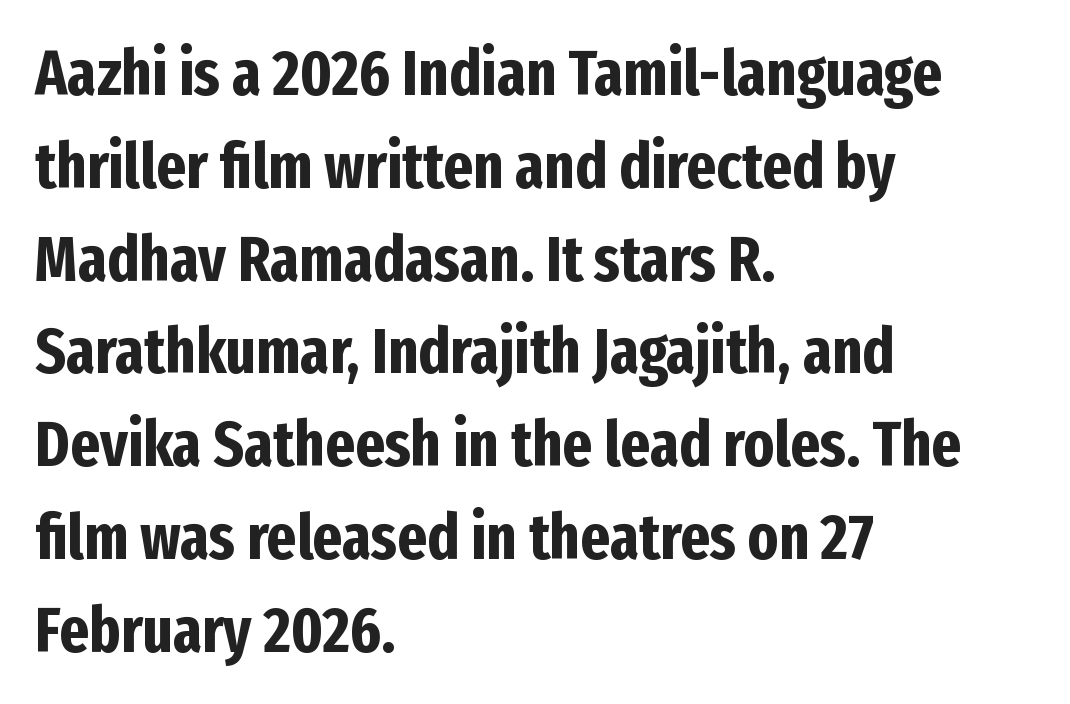
Q: Is the text bold? A: Yes.
Q: Is the text italic (slanted)? A: No, it is upright.
Q: Is the typeface a serif or a sans-serif typeface? A: Sans-serif.
Q: Is the text underlined? A: No.
Q: How is the paragraph aligned? A: Left-aligned.
Q: Is the spacing between letters normal or unusually wide? A: Normal.
Q: Is the spacing between lines tight, normal or loose? A: Normal.
Q: Width (condensed, normal, or wide)? A: Condensed.
Q: Stroke contrast? A: Low.
Q: x-height? A: Medium.
Q: Monospaced? A: No.
